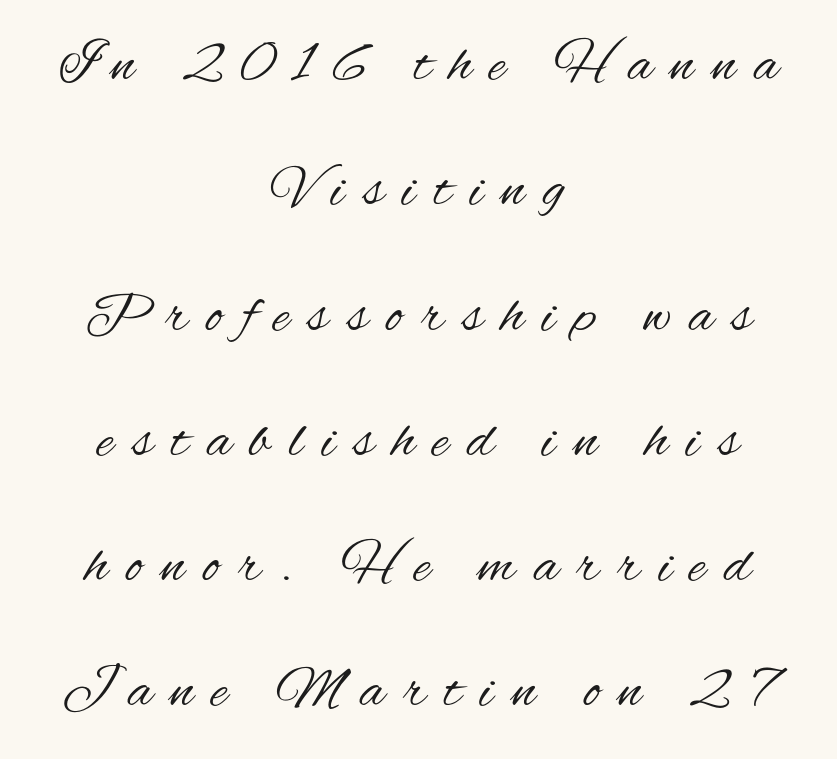
In terms of letterform style, serifs are entirely absent. Spacing verdict: proportional, widths tailored to each character. Regarding leading, the lines here are spaced well apart. Neither beginnings nor endings align; midpoints do. This reads as an unemphasized weight, regular at the heaviest. Letters rest on an invisible, unmarked baseline.
